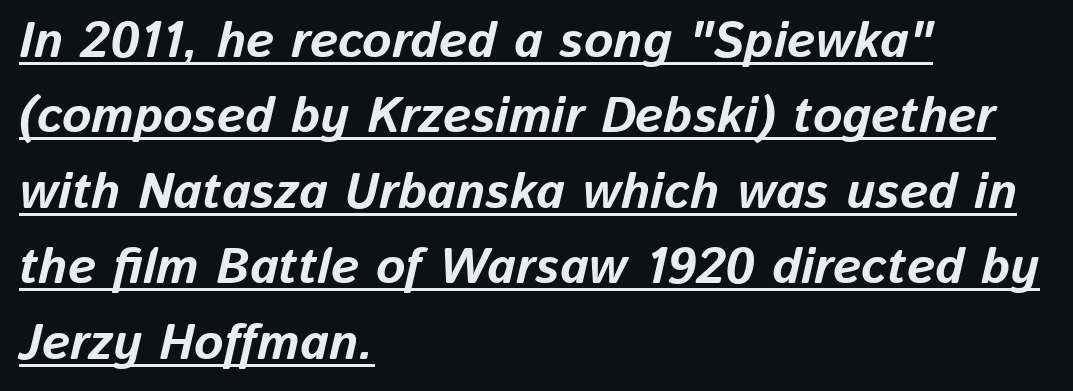
Which margin do the lines hug? The left one — the right edge is uneven. Would a proofreader flag this as italicized? Yes. The lettering is marked with a stroke running underneath it. What stands out about the letter spacing? Nothing — it is the standard amount.
